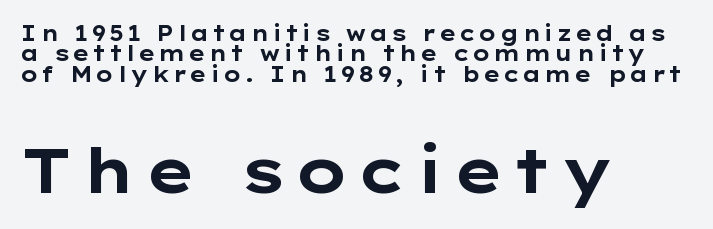
{"serif": "no", "italic": "no", "bold": "yes", "weight": "bold", "width": "wide", "stroke_contrast": "low", "x_height": "medium", "monospaced": "no", "underline": "no", "align": "left", "line_spacing": "tight", "line_spacing_ratio": 0.97, "larger_block": "second", "size_ratio": 2.95, "glyph_px": 62}
